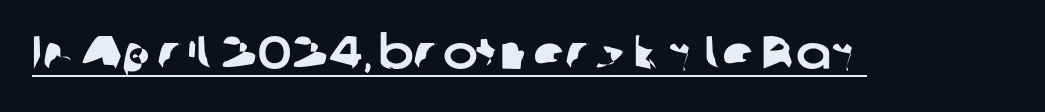
{"serif": "no", "width": "normal", "stroke_contrast": "low", "x_height": "medium", "monospaced": "no", "underline": "yes", "letter_spacing": "normal", "letter_spacing_em": 0.0, "glyph_px": 47}
